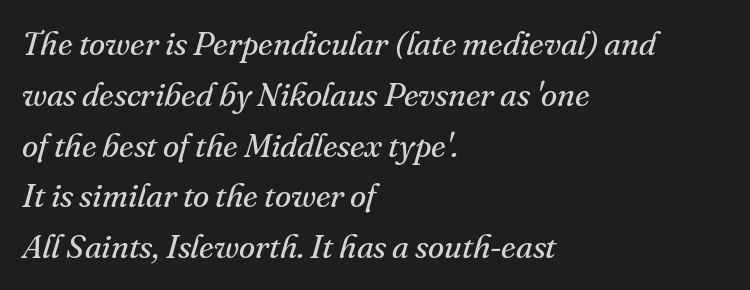
The image shows 33 px regular-weight serif type, italic (leaning right); set left-aligned, normal line spacing (1.54x), normal letter spacing, not underlined; medium stroke contrast and a small x-height.
